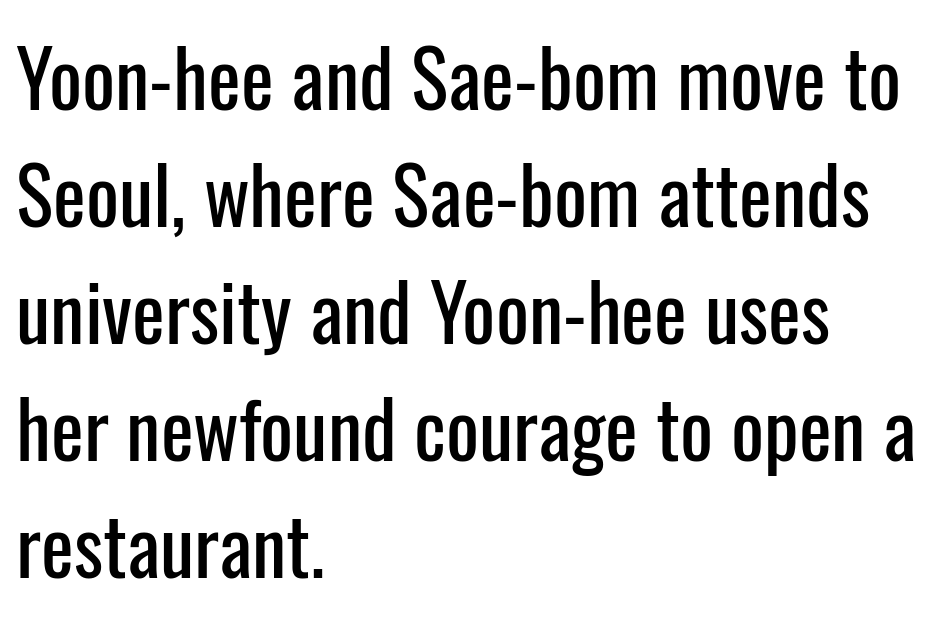
{"serif": "no", "italic": "no", "width": "condensed", "stroke_contrast": "low", "x_height": "medium", "monospaced": "no", "underline": "no", "align": "left", "line_spacing": "normal", "line_spacing_ratio": 1.5, "letter_spacing": "normal", "letter_spacing_em": 0.0, "glyph_px": 78}
